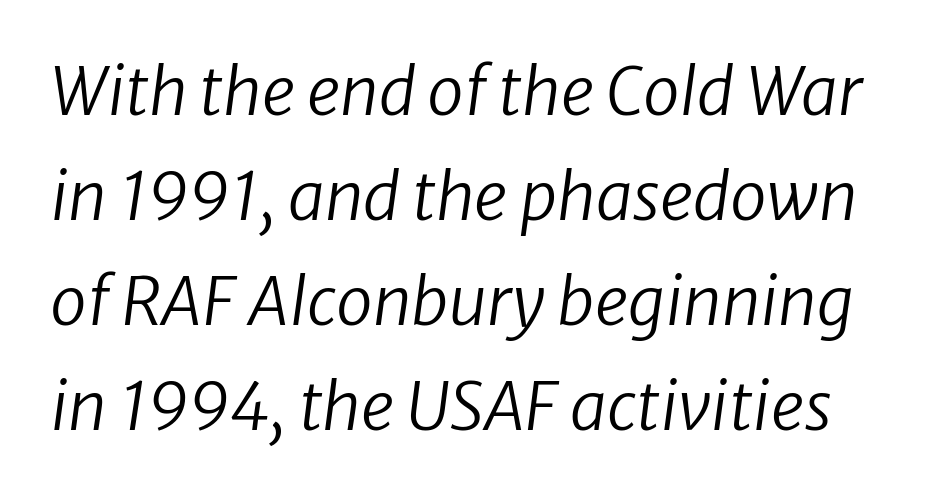
Regarding leading, the lines here are spaced in the standard way. A typesetter would call this proportional, since set widths differ per character. Characters follow at the spacing the type designer built in. This rendering features lettering with no underline.
